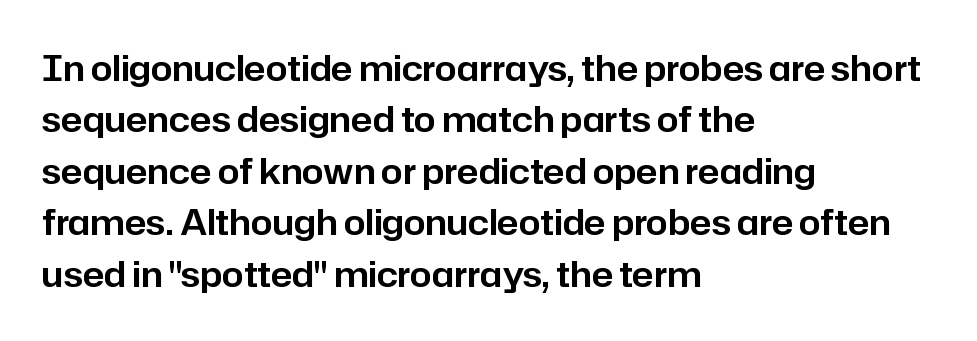
These lines keep a tight, regular rhythm from letter to letter. Teacher's note: observe the even left margin — that is flush-left alignment. Check the space under the baseline: it is left empty. Each letter's strokes conclude bluntly, with no projecting serifs. Is this a fixed-width face? No — the glyphs have proportional, varying widths.
